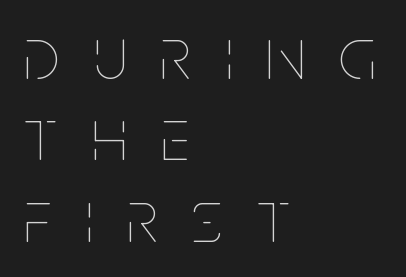
The image shows 74 px thin, condensed type, upright; set left-aligned, tight line spacing (1.1x), unusually wide letter spacing (+0.47 em), not underlined; low stroke contrast and a large x-height.
